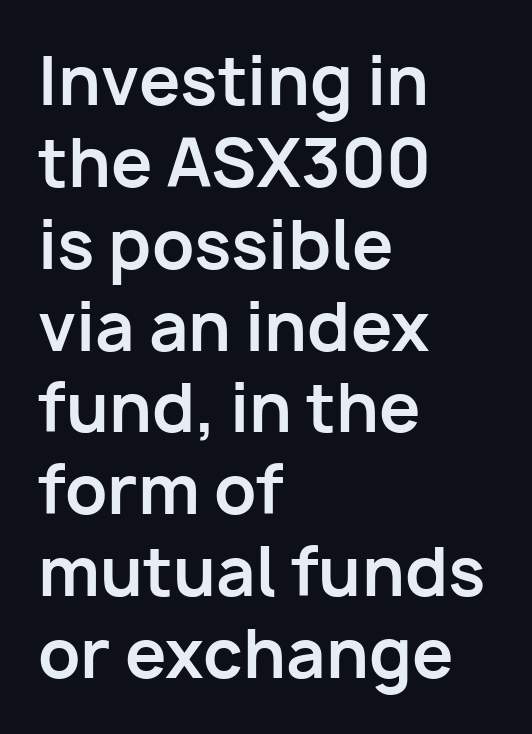
These lines are rendered in a variable-pitch font. The font is running at its bold setting. Each word holds together tightly as a unit, with standard inter-letter gaps. Casual observation: everything's shoved over to the left.
